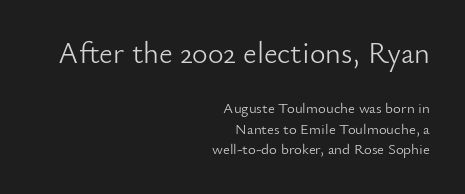
Q: Is the text bold? A: No.
Q: Is the text italic (slanted)? A: No, it is upright.
Q: Is the typeface a serif or a sans-serif typeface? A: Sans-serif.
Q: Is the text underlined? A: No.
Q: How is the paragraph aligned? A: Right-aligned.
Q: Is the spacing between letters normal or unusually wide? A: Normal.
Q: Is the spacing between lines tight, normal or loose? A: Normal.
Q: Which block of text is set in a larger size, the first (top) or the second (bottom)? A: The first (top) one.
Q: Width (condensed, normal, or wide)? A: Normal.
Q: Stroke contrast? A: Low.
Q: x-height? A: Small.
Q: Monospaced? A: No.
